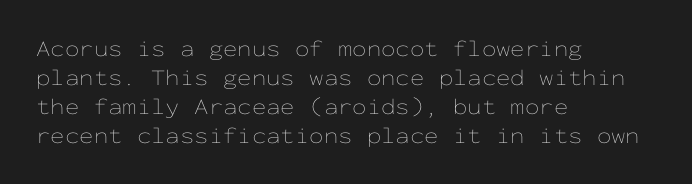
{"italic": "no", "bold": "no", "underline": "no", "align": "left", "line_spacing": "normal", "line_spacing_ratio": 1.26, "letter_spacing": "normal", "letter_spacing_em": 0.0, "glyph_px": 23}
